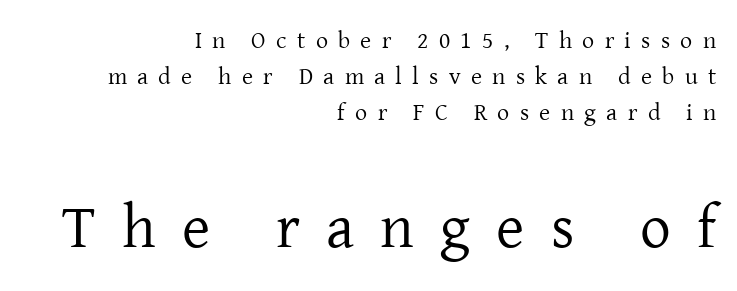
Q: Is the text bold? A: No.
Q: Is the text italic (slanted)? A: No, it is upright.
Q: Is the typeface a serif or a sans-serif typeface? A: Serif.
Q: Is the text underlined? A: No.
Q: How is the paragraph aligned? A: Right-aligned.
Q: Is the spacing between letters normal or unusually wide? A: Unusually wide.
Q: Is the spacing between lines tight, normal or loose? A: Normal.
Q: Which block of text is set in a larger size, the first (top) or the second (bottom)? A: The second (bottom) one.
Q: Width (condensed, normal, or wide)? A: Normal.
Q: Stroke contrast? A: Low.
Q: x-height? A: Medium.
Q: Monospaced? A: No.
